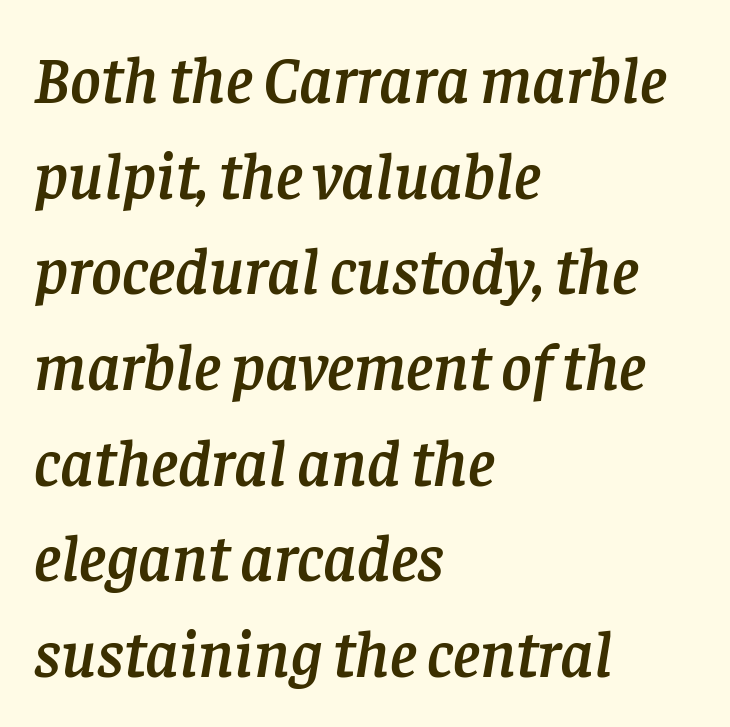
Q: Is the text italic (slanted)? A: Yes, it leans right by about 8 degrees.
Q: Is the typeface a serif or a sans-serif typeface? A: Serif.
Q: Is the text underlined? A: No.
Q: How is the paragraph aligned? A: Left-aligned.
Q: Is the spacing between letters normal or unusually wide? A: Normal.
Q: Is the spacing between lines tight, normal or loose? A: Normal.
Q: Width (condensed, normal, or wide)? A: Normal.
Q: Stroke contrast? A: Low.
Q: x-height? A: Large.
Q: Monospaced? A: No.
